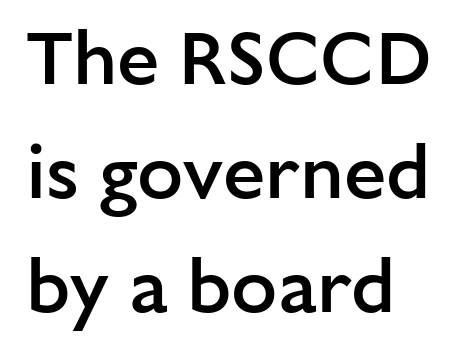
Q: Is the text bold? A: Semi-bold.
Q: Is the text italic (slanted)? A: No, it is upright.
Q: Is the typeface a serif or a sans-serif typeface? A: Sans-serif.
Q: Is the text underlined? A: No.
Q: Is the spacing between letters normal or unusually wide? A: Normal.
Q: Is the spacing between lines tight, normal or loose? A: Normal.
Q: Width (condensed, normal, or wide)? A: Normal.
Q: Stroke contrast? A: Low.
Q: x-height? A: Medium.
Q: Monospaced? A: No.
